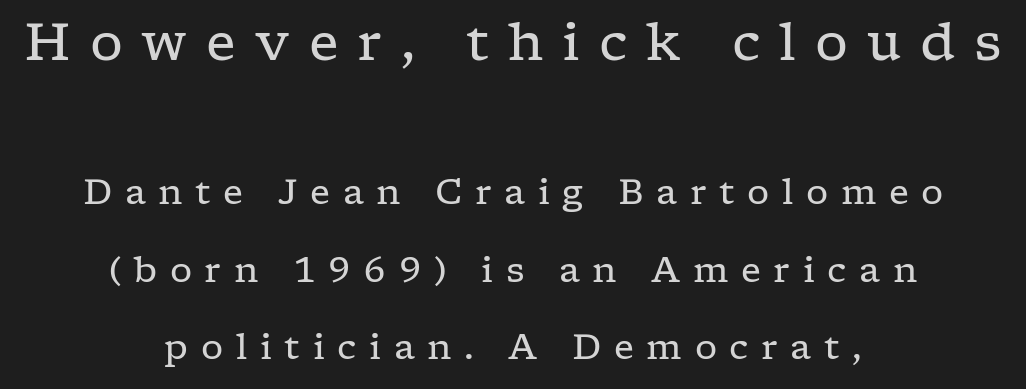
Ordinary non-slanted type is in use. The strokes carry an ordinary text weight at most. The passage shown is typed in a proportional face where columns would drift. Note: serifs present on the glyphs.
